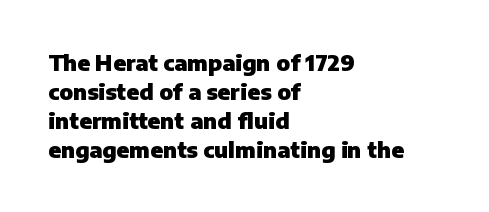
I'd describe the lettering as bold — thick and assertive. Line starts are locked; line ends wander. Nope, not italic — everything's standing straight. Only glyphs here, with clear space below each row.
